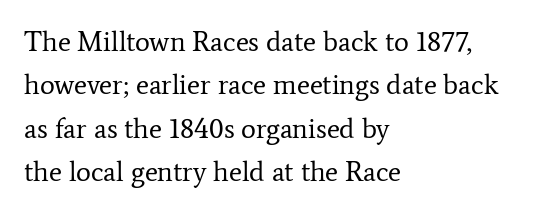
Q: Is the text bold? A: No.
Q: Is the text italic (slanted)? A: No, it is upright.
Q: Is the typeface a serif or a sans-serif typeface? A: Serif.
Q: Is the text underlined? A: No.
Q: How is the paragraph aligned? A: Left-aligned.
Q: Is the spacing between letters normal or unusually wide? A: Normal.
Q: Is the spacing between lines tight, normal or loose? A: Normal.
Q: Width (condensed, normal, or wide)? A: Normal.
Q: Stroke contrast? A: Low.
Q: x-height? A: Medium.
Q: Monospaced? A: No.
